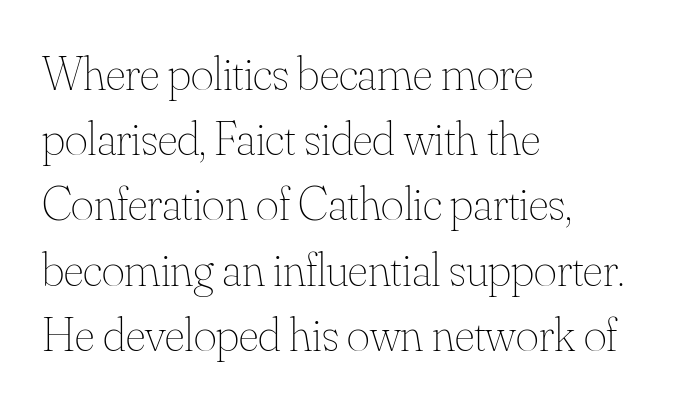
{"italic": "no", "bold": "no", "weight": "thin", "width": "normal", "stroke_contrast": "medium", "x_height": "small", "monospaced": "no", "underline": "no", "align": "left", "line_spacing": "normal", "line_spacing_ratio": 1.33, "letter_spacing": "normal", "letter_spacing_em": 0.0, "glyph_px": 49}
